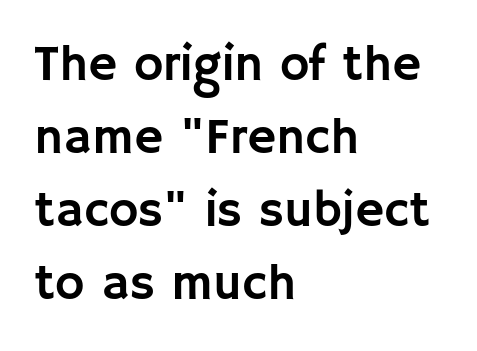
{"serif": "no", "italic": "no", "width": "normal", "stroke_contrast": "low", "x_height": "large", "monospaced": "no", "underline": "no", "align": "left", "line_spacing": "normal", "line_spacing_ratio": 1.46, "letter_spacing": "normal", "letter_spacing_em": 0.0, "glyph_px": 50}
